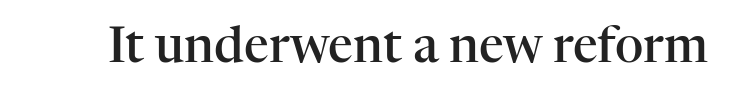
{"serif": "yes", "italic": "no", "bold": "semi", "weight": "semibold", "width": "normal", "stroke_contrast": "high", "x_height": "medium", "monospaced": "no", "underline": "no", "letter_spacing": "normal", "letter_spacing_em": 0.0, "glyph_px": 49}
